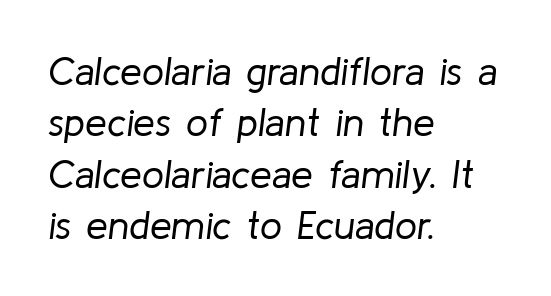
Looking at the ascenders, they clearly lean. Weight: in the light-to-regular range. Nobody touched the tracking dial on this one. The lines sit at an ordinary, default distance from one another. Clear beneath every line of the passage.
